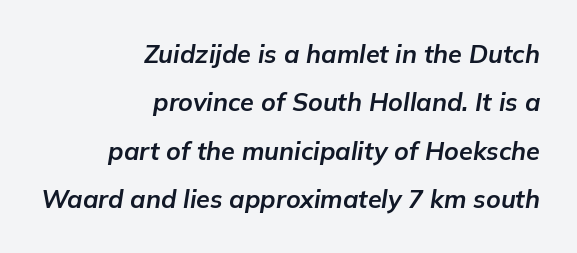
{"italic": "yes", "lean": "right", "slant_degrees": 9, "bold": "yes", "underline": "no", "align": "right", "line_spacing": "loose", "line_spacing_ratio": 1.94, "letter_spacing": "normal", "letter_spacing_em": 0.0, "glyph_px": 25}
